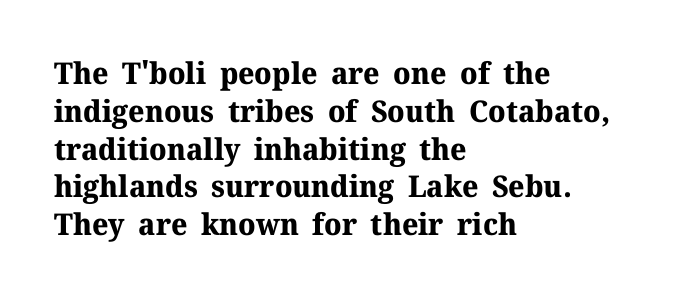
The image shows 30 px bold serif type, upright; set left-aligned, normal line spacing (1.26x), normal letter spacing, not underlined; medium stroke contrast and a medium x-height.
